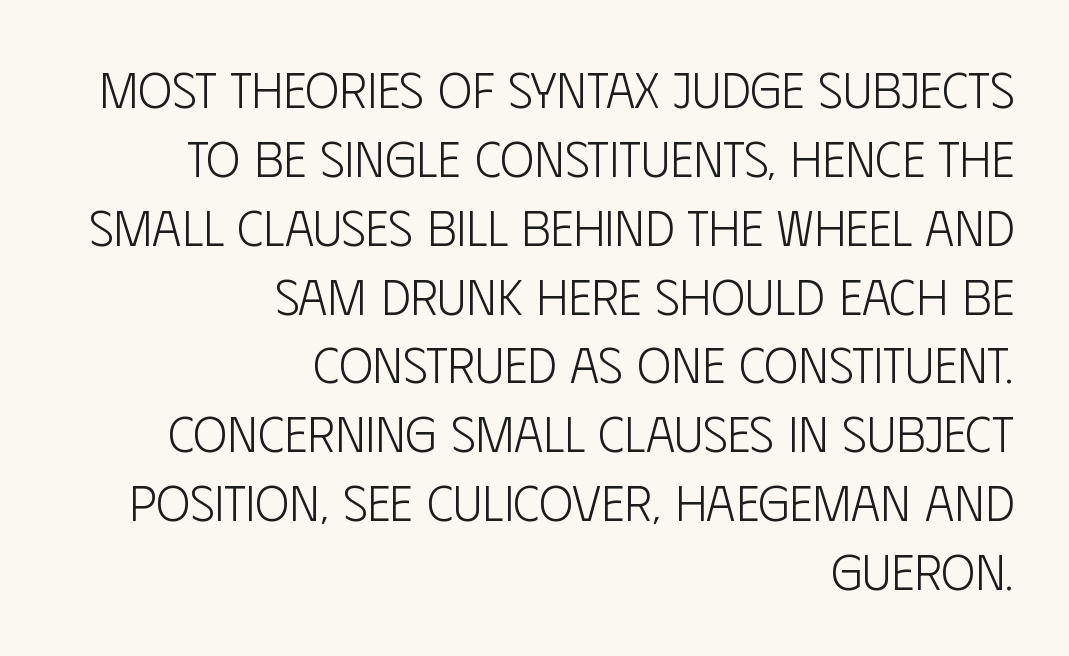
Q: Is the text bold? A: No.
Q: Is the text italic (slanted)? A: No, it is upright.
Q: Is the typeface a serif or a sans-serif typeface? A: Sans-serif.
Q: Is the text underlined? A: No.
Q: How is the paragraph aligned? A: Right-aligned.
Q: Is the spacing between letters normal or unusually wide? A: Normal.
Q: Is the spacing between lines tight, normal or loose? A: Normal.
Q: Width (condensed, normal, or wide)? A: Condensed.
Q: Stroke contrast? A: Low.
Q: x-height? A: Large.
Q: Monospaced? A: No.
